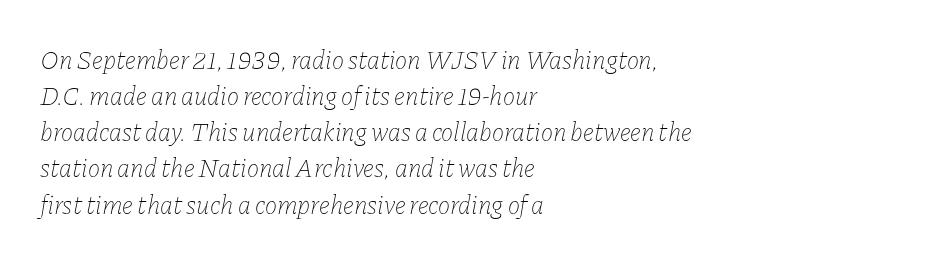
{"italic": "yes", "lean": "right", "slant_degrees": 11, "bold": "no", "underline": "no", "align": "left", "line_spacing": "normal", "line_spacing_ratio": 1.39, "letter_spacing": "normal", "letter_spacing_em": 0.0, "glyph_px": 26}
